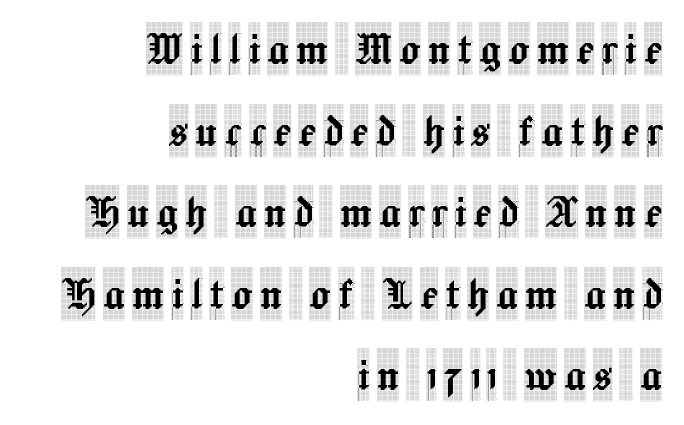
{"serif": "yes", "italic": "no", "width": "condensed", "x_height": "large", "monospaced": "no", "underline": "no", "align": "right", "line_spacing": "normal", "line_spacing_ratio": 1.54, "glyph_px": 53}
